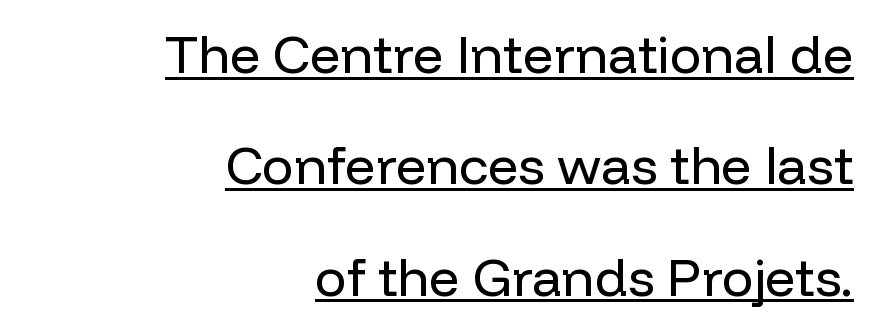
This rendering uses right alignment, leaving the left contour irregular. The font's upright variant was chosen for this text. Observe the absence of serifs on each vertical stroke in this sample. Note the varied advance widths — an 'i' is clearly narrower than an 'm'. The passage shown is underscored from start to finish. The weight tops out at a normal text grade.
